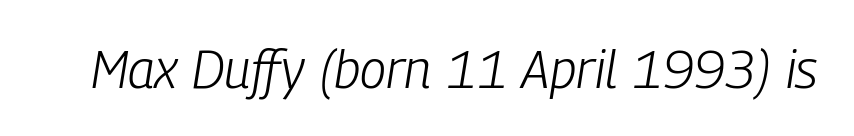
The specimen omits any rule beneath the text block's lines. Standard letterfit; no display-style spreading of the glyphs. Bold? No — there's no thickening of the strokes. Think of a printed novel: that variable character pitch is what you see here.
